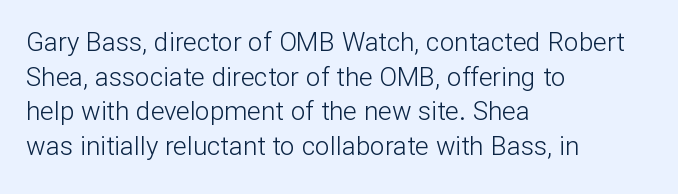
{"italic": "no", "bold": "no", "underline": "no", "align": "left", "line_spacing": "normal", "line_spacing_ratio": 1.33, "letter_spacing": "normal", "letter_spacing_em": 0.0, "glyph_px": 26}
